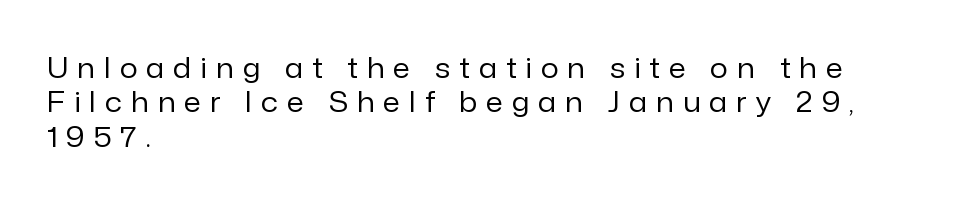
{"serif": "no", "italic": "no", "bold": "no", "weight": "regular", "width": "normal", "stroke_contrast": "low", "x_height": "medium", "monospaced": "no", "underline": "no", "align": "left", "line_spacing_ratio": 1.23, "letter_spacing": "wide", "letter_spacing_em": 0.33, "glyph_px": 28}
